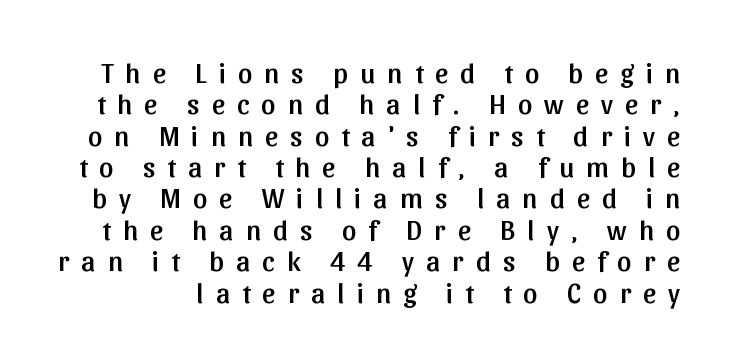
{"serif": "no", "italic": "no", "width": "normal", "stroke_contrast": "low", "x_height": "medium", "monospaced": "no", "underline": "no", "line_spacing": "tight", "line_spacing_ratio": 1.12, "letter_spacing": "wide", "letter_spacing_em": 0.44, "glyph_px": 28}
